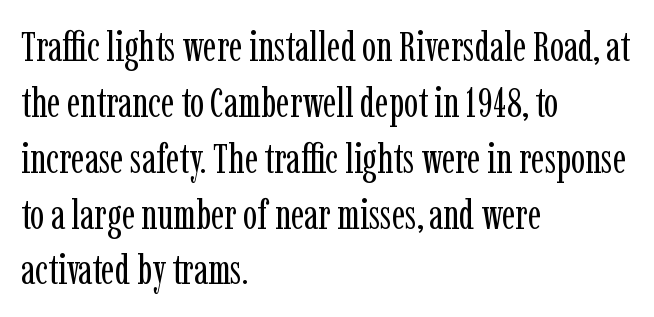
Q: Is the text bold? A: No.
Q: Is the text italic (slanted)? A: No, it is upright.
Q: Is the typeface a serif or a sans-serif typeface? A: Serif.
Q: Is the text underlined? A: No.
Q: How is the paragraph aligned? A: Left-aligned.
Q: Is the spacing between letters normal or unusually wide? A: Normal.
Q: Is the spacing between lines tight, normal or loose? A: Normal.
Q: Width (condensed, normal, or wide)? A: Condensed.
Q: Stroke contrast? A: Low.
Q: x-height? A: Medium.
Q: Monospaced? A: No.
